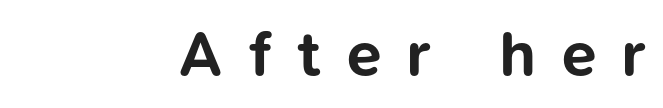
{"serif": "no", "italic": "no", "bold": "yes", "weight": "bold", "width": "normal", "stroke_contrast": "low", "x_height": "medium", "monospaced": "no", "underline": "no", "align": "right", "letter_spacing": "wide", "letter_spacing_em": 0.41, "glyph_px": 63}
